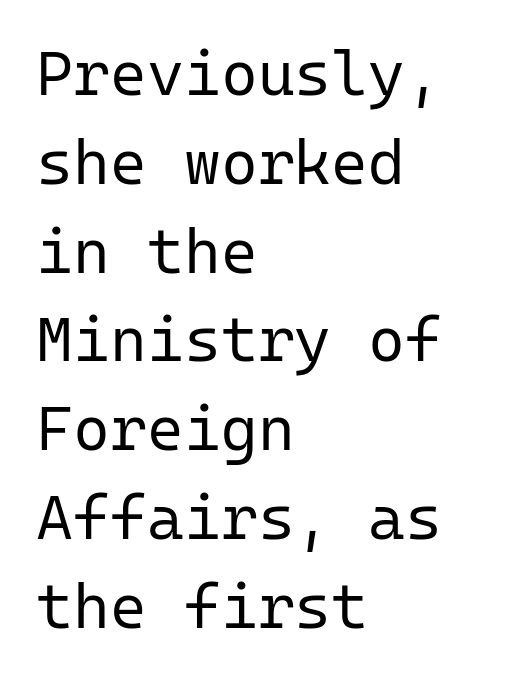
Q: Is the text bold? A: No.
Q: Is the text italic (slanted)? A: No, it is upright.
Q: Is the typeface a serif or a sans-serif typeface? A: Sans-serif.
Q: Is the text underlined? A: No.
Q: How is the paragraph aligned? A: Left-aligned.
Q: Is the spacing between letters normal or unusually wide? A: Normal.
Q: Is the spacing between lines tight, normal or loose? A: Normal.
Q: Width (condensed, normal, or wide)? A: Normal.
Q: Stroke contrast? A: Low.
Q: x-height? A: Medium.
Q: Monospaced? A: Yes.
